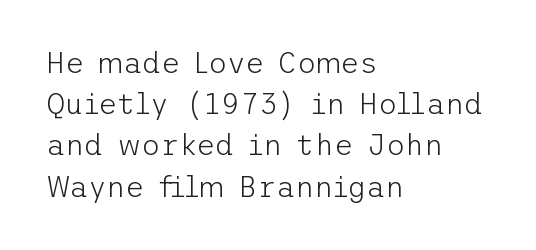
Q: Is the text bold? A: No.
Q: Is the text italic (slanted)? A: No, it is upright.
Q: Is the typeface a serif or a sans-serif typeface? A: Sans-serif.
Q: Is the text underlined? A: No.
Q: How is the paragraph aligned? A: Left-aligned.
Q: Is the spacing between letters normal or unusually wide? A: Normal.
Q: Is the spacing between lines tight, normal or loose? A: Normal.
Q: Width (condensed, normal, or wide)? A: Normal.
Q: Stroke contrast? A: Low.
Q: x-height? A: Medium.
